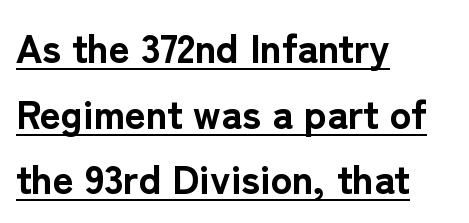
The lettering is marked with a stroke running underneath it. This sample is left-justified, so line endings fall wherever the words run out. Think of a printed novel: that variable character pitch is what you see here. The rows are spaced the way most documents space them. Compared with an ordinary text face, these strokes are far heavier — a full bold. The letters sit at their default tracking, neither squeezed nor spread.
